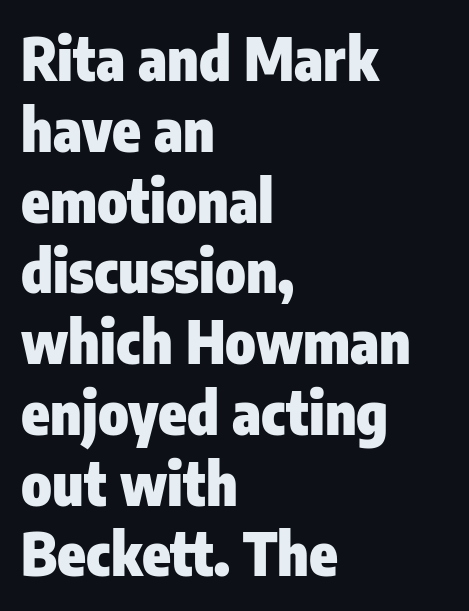
{"serif": "no", "italic": "no", "bold": "yes", "weight": "heavy", "width": "condensed", "stroke_contrast": "low", "x_height": "medium", "monospaced": "no", "underline": "no", "align": "left", "line_spacing_ratio": 1.22, "letter_spacing": "normal", "letter_spacing_em": 0.0, "glyph_px": 58}
